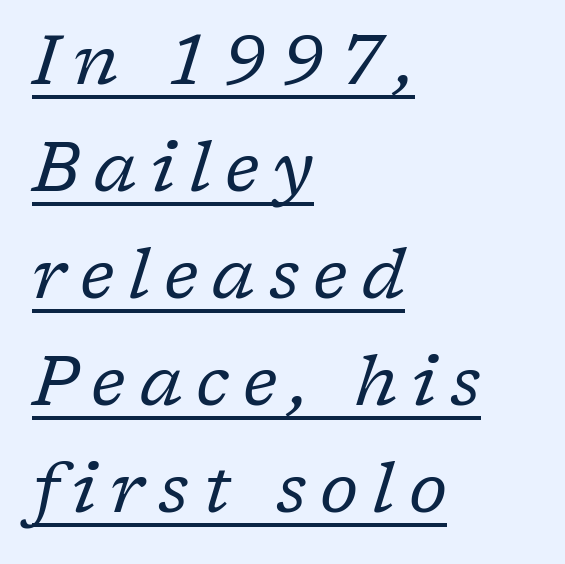
The image shows 70 px regular-weight serif type, italic (leaning right); set left-aligned, normal line spacing (1.53x), unusually wide letter spacing (+0.2 em), underlined; low stroke contrast and a medium x-height.
